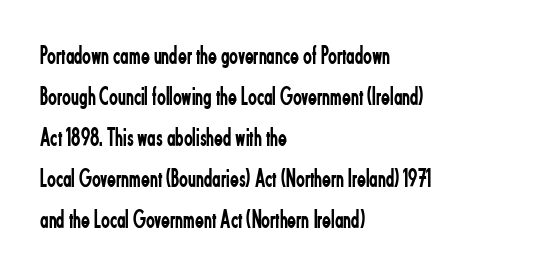
The image shows 26 px text type, upright; set left-aligned, normal line spacing (1.58x), normal letter spacing, not underlined.
